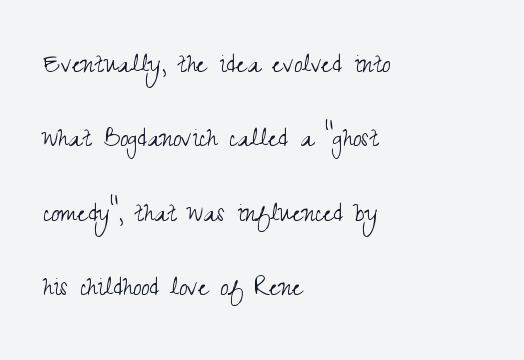
The image shows 31 px light, condensed sans-serif type, upright; set left-aligned, loose line spacing (2.4x), normal letter spacing, not underlined; medium stroke contrast and a small x-height.
